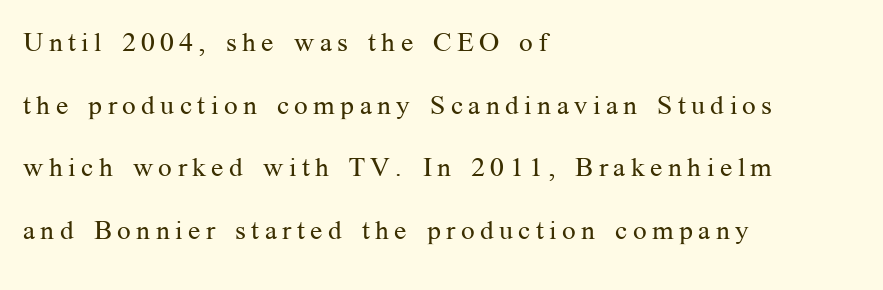
Q: Is the text bold? A: No.
Q: Is the text italic (slanted)? A: No, it is upright.
Q: Is the text underlined? A: No.
Q: How is the paragraph aligned? A: Left-aligned.
Q: Is the spacing between letters normal or unusually wide? A: Unusually wide.
Q: Is the spacing between lines tight, normal or loose? A: Loose.
